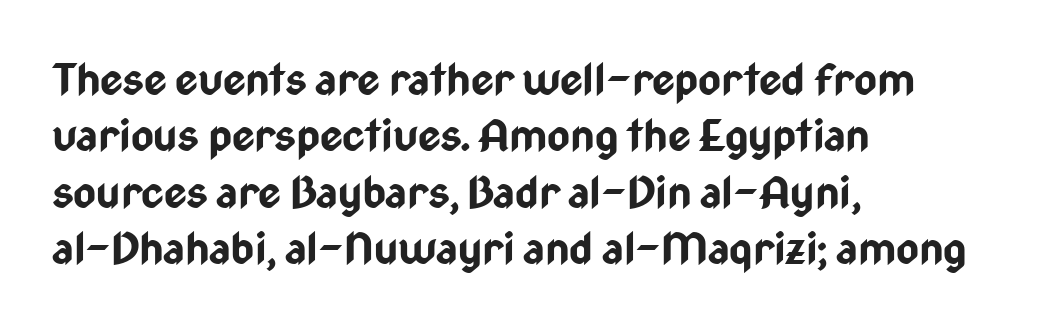
The image shows 44 px bold, condensed sans-serif type, upright; set left-aligned, normal line spacing (1.28x), normal letter spacing, not underlined; low stroke contrast and a medium x-height.
